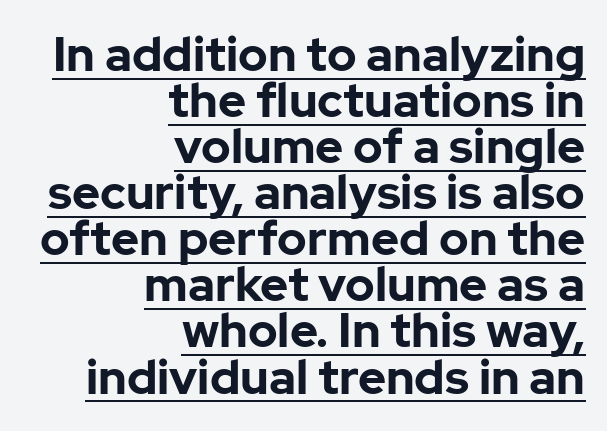
Regarding serifs, this sample does without them. How heavy is the stroke? Heavy — this is a bold. Which margin do the lines hug? The right one — the left edge is uneven. Spacing verdict: proportional, widths tailored to each character.
